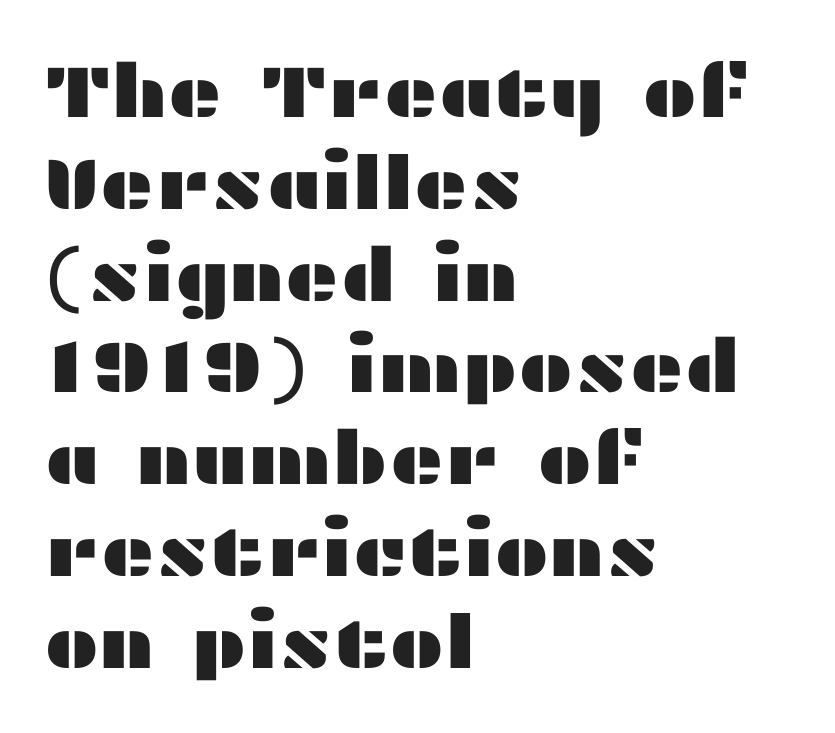
The image shows 74 px wide sans-serif type, upright; set left-aligned, line spacing 1.24x, normal letter spacing, not underlined; medium stroke contrast and a medium x-height.
